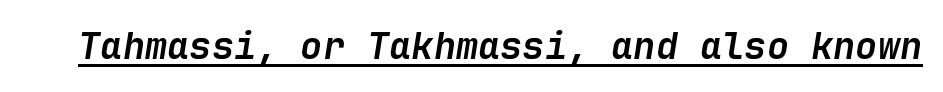
Heavy-handed strokes throughout: this text is bold. The text carries the slant typical of an italic or oblique font. The letterforms sit shoulder to shoulder at normal distance. These characters rest on top of a visible drawn line.
